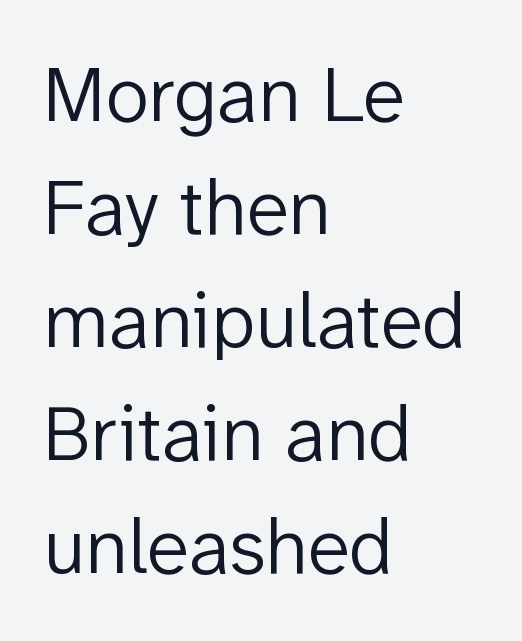
{"serif": "no", "italic": "no", "bold": "no", "weight": "light", "width": "normal", "stroke_contrast": "low", "x_height": "medium", "monospaced": "no", "underline": "no", "align": "left", "line_spacing": "normal", "line_spacing_ratio": 1.43, "letter_spacing": "normal", "letter_spacing_em": 0.0, "glyph_px": 79}
